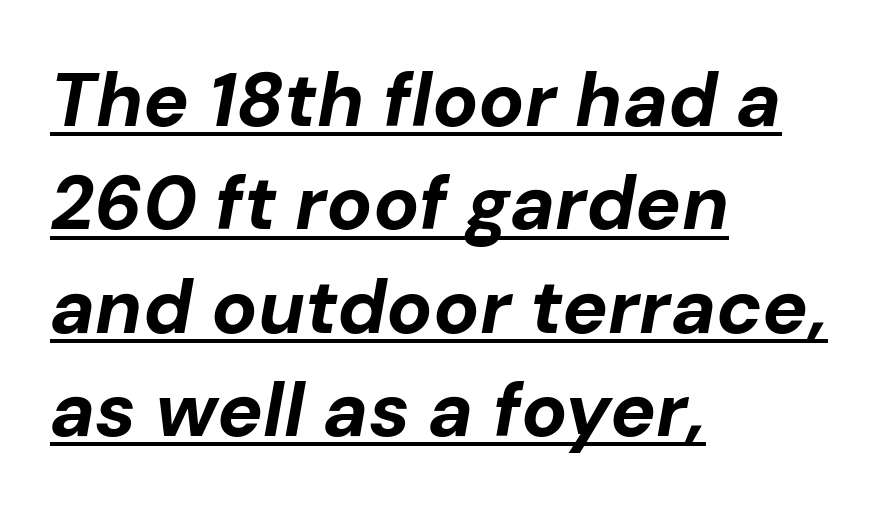
{"italic": "yes", "lean": "right", "slant_degrees": 10, "bold": "yes", "weight": "bold", "width": "normal", "stroke_contrast": "low", "x_height": "medium", "monospaced": "no", "underline": "yes", "align": "left", "line_spacing": "normal", "line_spacing_ratio": 1.36, "letter_spacing": "normal", "letter_spacing_em": 0.0, "glyph_px": 76}
